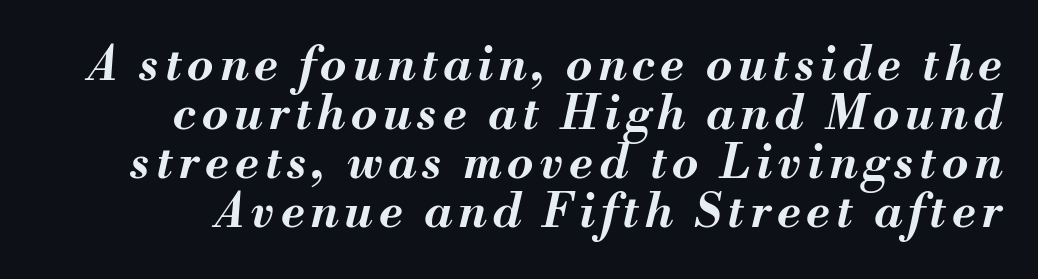
Compared with typical paragraphs, the rows here are closer together. The space directly below the letters is spotless. You can tell it's italic because the verticals aren't actually vertical. The letters advance in unequal steps, a hallmark of proportional type. Typographic density is high because the face is bold.
